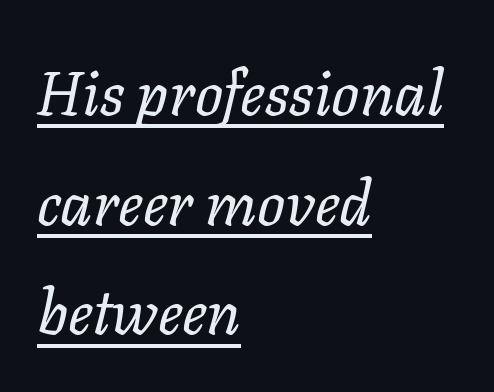
Q: Is the text bold? A: No.
Q: Is the text italic (slanted)? A: Yes, it leans right by about 11 degrees.
Q: Is the text underlined? A: Yes.
Q: How is the paragraph aligned? A: Left-aligned.
Q: Is the spacing between letters normal or unusually wide? A: Normal.
Q: Width (condensed, normal, or wide)? A: Normal.
Q: Stroke contrast? A: Low.
Q: x-height? A: Medium.
Q: Monospaced? A: No.
